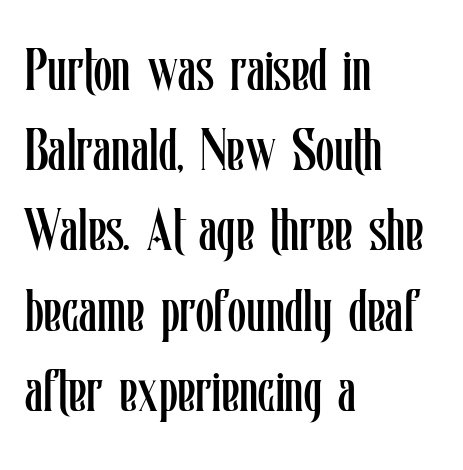
Note the varied advance widths — an 'i' is clearly narrower than an 'm'. A light-to-regular cut is what we see here. Horizontal bands of white between lines are of average thickness. How are the letters spaced? Ordinarily, with no added tracking.
